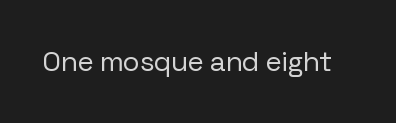
{"serif": "no", "italic": "no", "bold": "no", "weight": "regular", "width": "normal", "stroke_contrast": "low", "x_height": "medium", "monospaced": "no", "underline": "no", "letter_spacing": "normal", "letter_spacing_em": 0.0, "glyph_px": 28}
